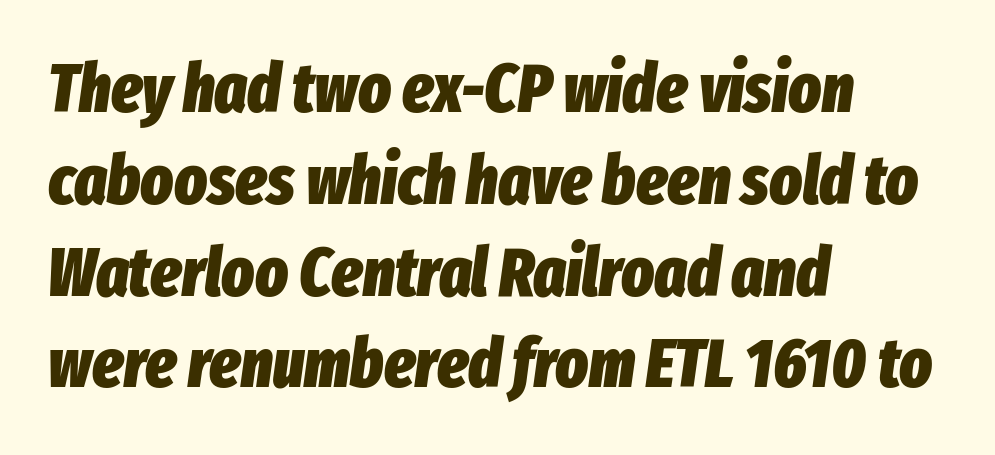
The paragraph shown leans on its left margin. Normally led — the rows are evenly, conventionally spaced. How are the letters spaced? Ordinarily, with no added tracking. Descenders hang freely into open space. This sample has the flowing, uneven cadence of proportional lettering.
